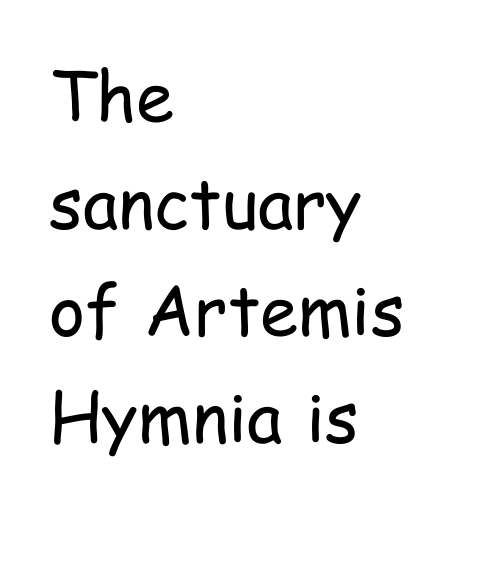
{"serif": "no", "italic": "no", "bold": "no", "weight": "regular", "width": "condensed", "stroke_contrast": "low", "x_height": "medium", "monospaced": "no", "underline": "no", "align": "left", "line_spacing": "normal", "line_spacing_ratio": 1.55, "letter_spacing": "normal", "letter_spacing_em": 0.0, "glyph_px": 69}
